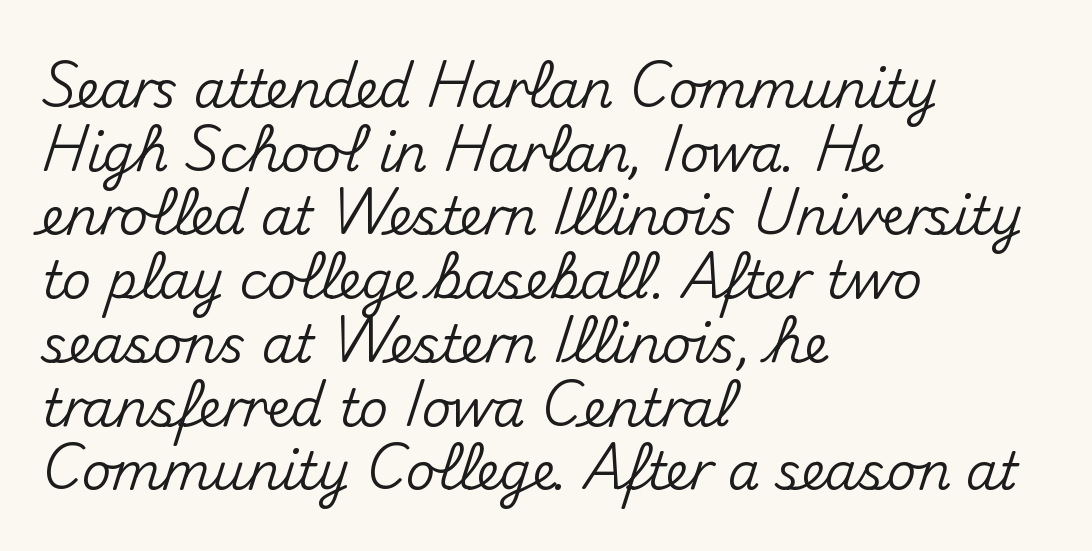
{"serif": "no", "width": "normal", "stroke_contrast": "medium", "x_height": "small", "monospaced": "no", "underline": "no", "align": "left", "line_spacing": "normal", "line_spacing_ratio": 1.25, "letter_spacing": "normal", "letter_spacing_em": 0.0, "glyph_px": 51}
